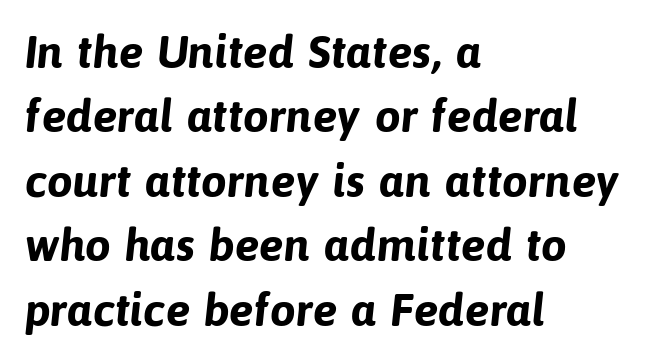
{"serif": "no", "bold": "yes", "weight": "bold", "width": "normal", "stroke_contrast": "low", "x_height": "medium", "monospaced": "no", "underline": "no", "align": "left", "line_spacing": "normal", "line_spacing_ratio": 1.4, "letter_spacing": "normal", "letter_spacing_em": 0.0, "glyph_px": 46}
